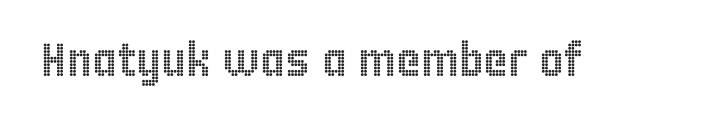
Q: Is the text italic (slanted)? A: No, it is upright.
Q: Is the text underlined? A: No.
Q: Is the spacing between letters normal or unusually wide? A: Normal.
Q: Width (condensed, normal, or wide)? A: Condensed.
Q: x-height? A: Large.
Q: Monospaced? A: No.
